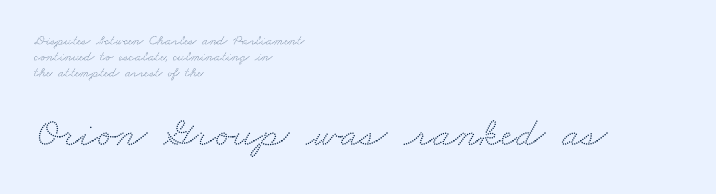
The face used here is rendered with its standard letterfit. The glyphs are unaccompanied by any horizontal stroke below them. Reading top to bottom, the characters get bigger at the block break. This sample has the flowing, uneven cadence of proportional lettering. A student would call this left alignment; a typographer would say flush left, rag right. The passage shown is typeset with a serif family.
